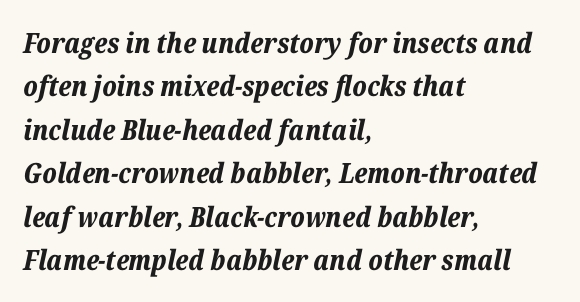
Q: Is the text bold? A: Yes.
Q: Is the text italic (slanted)? A: Yes, it leans right by about 12 degrees.
Q: Is the text underlined? A: No.
Q: How is the paragraph aligned? A: Left-aligned.
Q: Is the spacing between letters normal or unusually wide? A: Normal.
Q: Is the spacing between lines tight, normal or loose? A: Normal.
Q: Width (condensed, normal, or wide)? A: Normal.
Q: Stroke contrast? A: Low.
Q: x-height? A: Medium.
Q: Monospaced? A: No.
